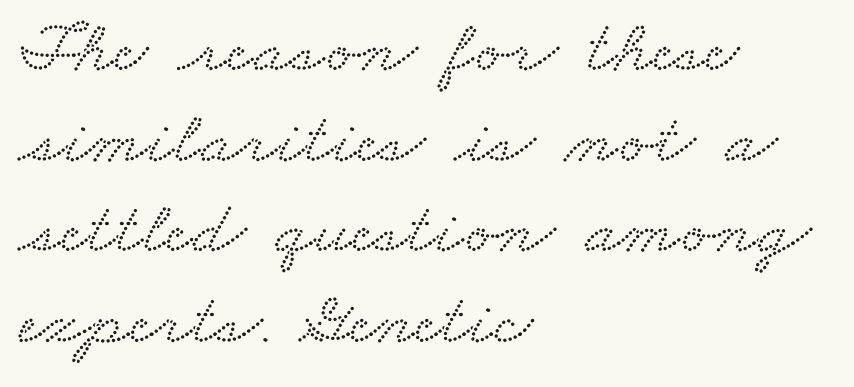
Q: Is the text underlined? A: No.
Q: How is the paragraph aligned? A: Left-aligned.
Q: Is the spacing between letters normal or unusually wide? A: Normal.
Q: Width (condensed, normal, or wide)? A: Wide.
Q: Stroke contrast? A: Low.
Q: x-height? A: Small.
Q: Monospaced? A: No.
